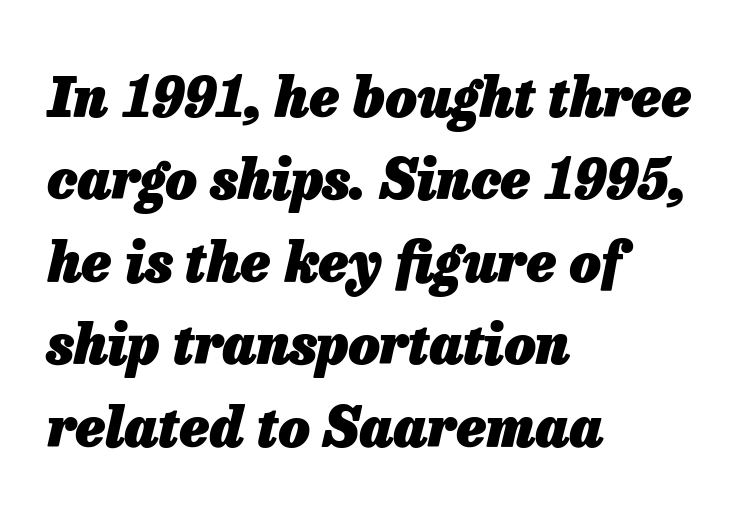
Q: Is the text bold? A: Yes.
Q: Is the text italic (slanted)? A: Yes, it leans right by about 13 degrees.
Q: Is the text underlined? A: No.
Q: How is the paragraph aligned? A: Left-aligned.
Q: Is the spacing between letters normal or unusually wide? A: Normal.
Q: Is the spacing between lines tight, normal or loose? A: Normal.
Q: Width (condensed, normal, or wide)? A: Normal.
Q: Stroke contrast? A: Low.
Q: x-height? A: Medium.
Q: Monospaced? A: No.
